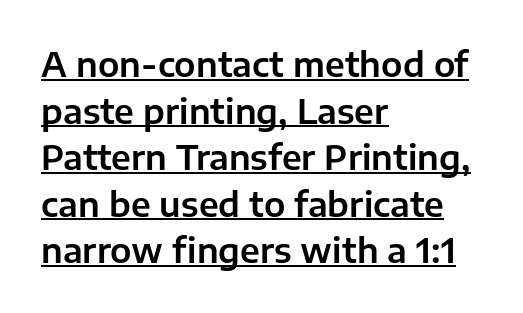
Q: Is the text italic (slanted)? A: No, it is upright.
Q: Is the typeface a serif or a sans-serif typeface? A: Sans-serif.
Q: Is the text underlined? A: Yes.
Q: How is the paragraph aligned? A: Left-aligned.
Q: Is the spacing between letters normal or unusually wide? A: Normal.
Q: Is the spacing between lines tight, normal or loose? A: Normal.
Q: Width (condensed, normal, or wide)? A: Normal.
Q: Stroke contrast? A: Low.
Q: x-height? A: Medium.
Q: Monospaced? A: No.
